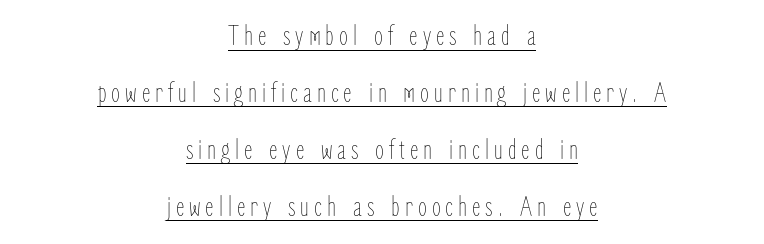
The image shows 29 px thin, condensed type, upright; set centered, loose line spacing (1.96x), underlined; low stroke contrast and a medium x-height.
